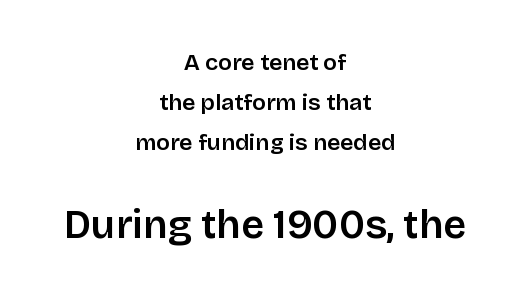
The image shows 40 px sans-serif type, upright; set centered, line spacing 1.74x, normal letter spacing, not underlined; the second (bottom) block is 1.74x larger; low stroke contrast and a large x-height.
